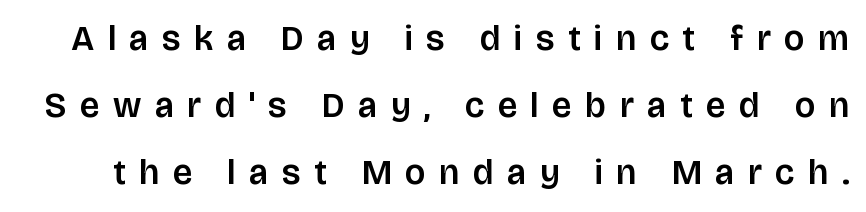
The image shows 35 px sans-serif type, upright; set loose line spacing (1.92x), unusually wide letter spacing (+0.39 em), not underlined; low stroke contrast and a large x-height.
